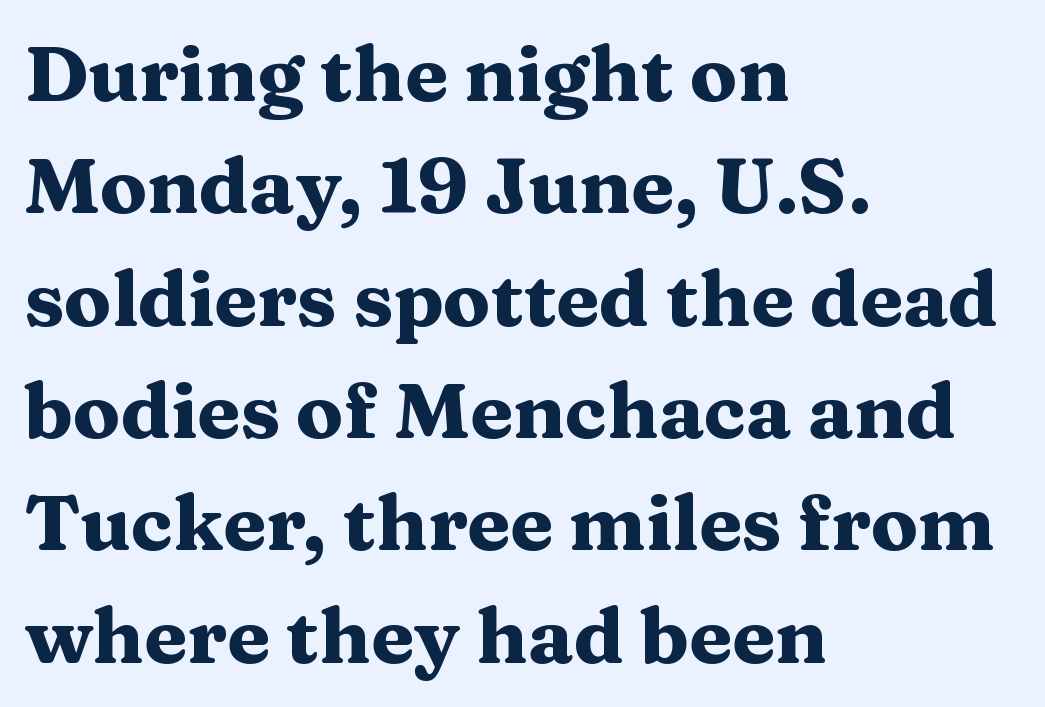
Q: Is the text bold? A: Yes.
Q: Is the text italic (slanted)? A: No, it is upright.
Q: Is the typeface a serif or a sans-serif typeface? A: Serif.
Q: Is the text underlined? A: No.
Q: How is the paragraph aligned? A: Left-aligned.
Q: Is the spacing between letters normal or unusually wide? A: Normal.
Q: Is the spacing between lines tight, normal or loose? A: Normal.
Q: Width (condensed, normal, or wide)? A: Wide.
Q: Stroke contrast? A: Medium.
Q: x-height? A: Medium.
Q: Monospaced? A: No.
